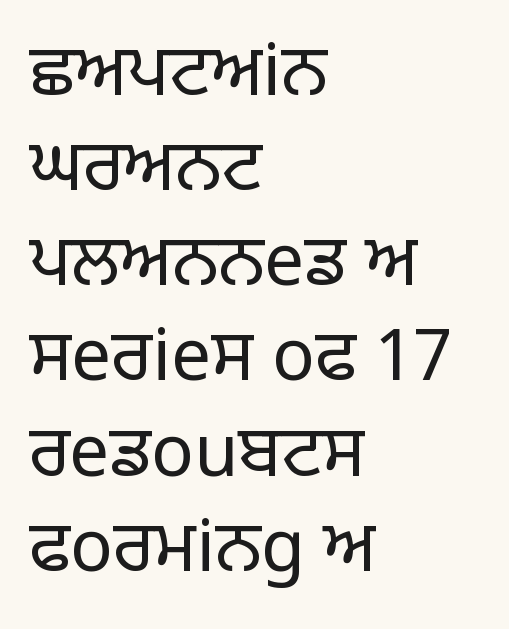
{"serif": "no", "italic": "no", "bold": "no", "weight": "light", "width": "normal", "stroke_contrast": "low", "x_height": "large", "monospaced": "no", "underline": "no", "align": "left", "line_spacing": "normal", "line_spacing_ratio": 1.34, "letter_spacing": "normal", "letter_spacing_em": 0.0, "glyph_px": 71}
